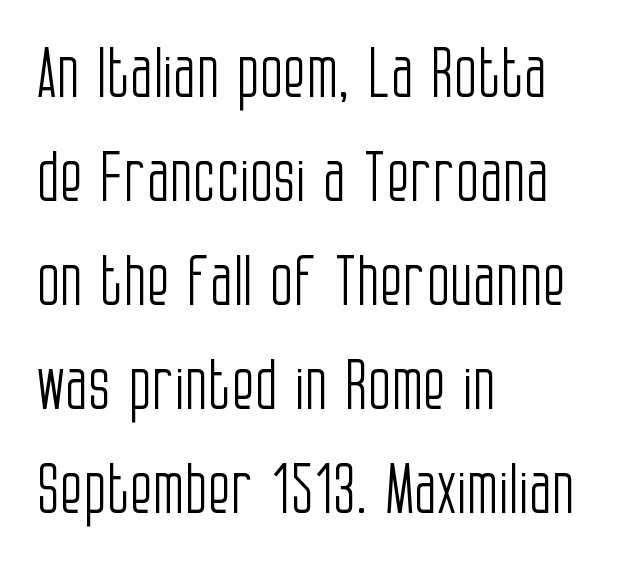
{"serif": "no", "italic": "no", "bold": "no", "weight": "light", "width": "condensed", "stroke_contrast": "low", "x_height": "large", "monospaced": "no", "underline": "no", "align": "left", "line_spacing": "normal", "line_spacing_ratio": 1.53, "letter_spacing": "normal", "letter_spacing_em": 0.0, "glyph_px": 68}
